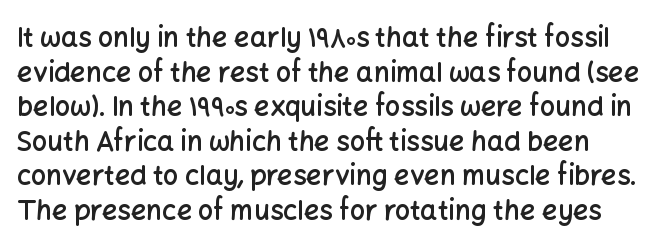
{"italic": "no", "bold": "semi", "underline": "no", "line_spacing": "normal", "line_spacing_ratio": 1.28, "letter_spacing": "normal", "letter_spacing_em": 0.0, "glyph_px": 27}
